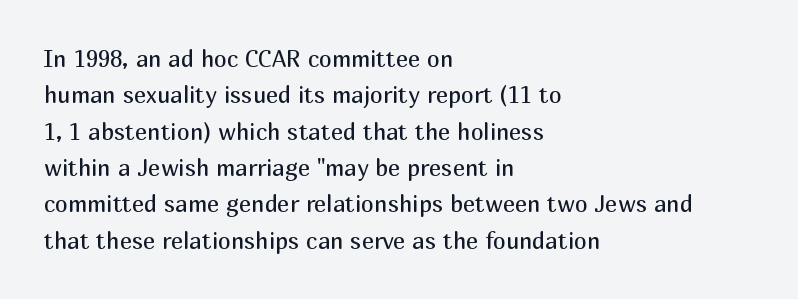
Q: Is the text bold? A: No.
Q: Is the text italic (slanted)? A: No, it is upright.
Q: Is the text underlined? A: No.
Q: How is the paragraph aligned? A: Left-aligned.
Q: Is the spacing between letters normal or unusually wide? A: Normal.
Q: Is the spacing between lines tight, normal or loose? A: Normal.
